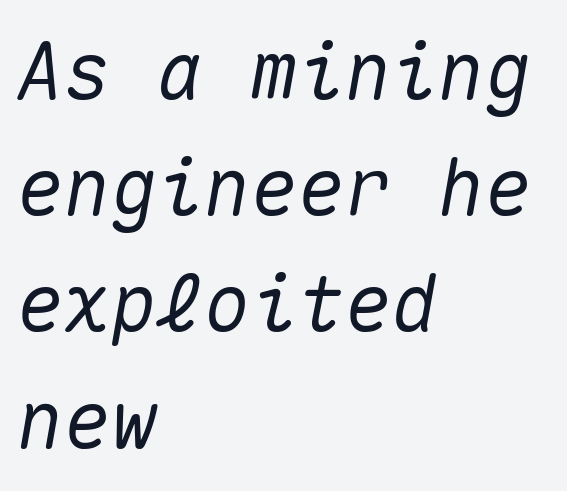
{"italic": "yes", "lean": "right", "slant_degrees": 10, "width": "normal", "stroke_contrast": "medium", "x_height": "medium", "monospaced": "yes", "underline": "no", "align": "left", "line_spacing": "normal", "line_spacing_ratio": 1.49, "letter_spacing": "normal", "letter_spacing_em": 0.0, "glyph_px": 78}
